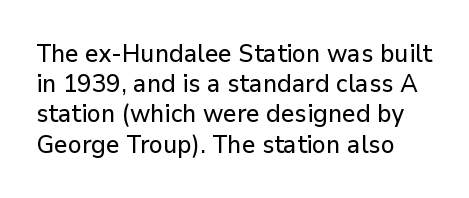
{"italic": "no", "underline": "no", "line_spacing_ratio": 1.21, "letter_spacing": "normal", "letter_spacing_em": 0.0, "glyph_px": 25}
